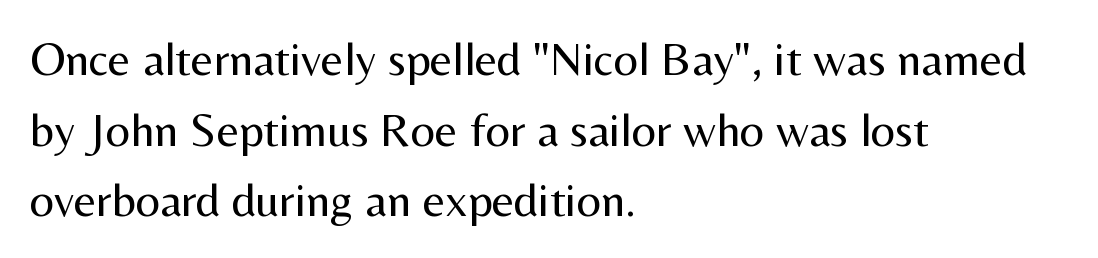
The image shows 48 px regular-weight sans-serif type, upright; set left-aligned, normal line spacing (1.47x), normal letter spacing, not underlined; medium stroke contrast and a medium x-height.
